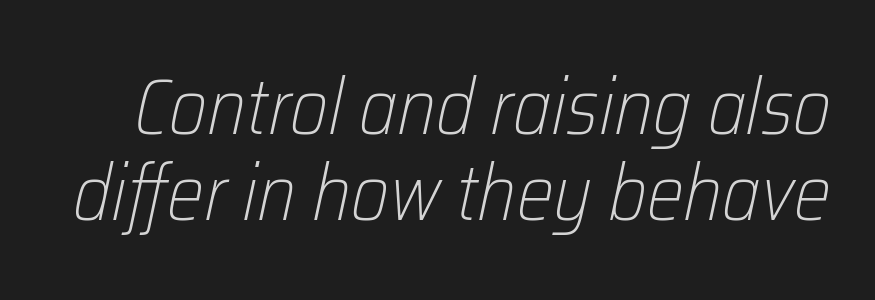
The image shows 79 px light, condensed type, italic (leaning right); set tight line spacing (1.09x), normal letter spacing, not underlined; low stroke contrast and a medium x-height.
